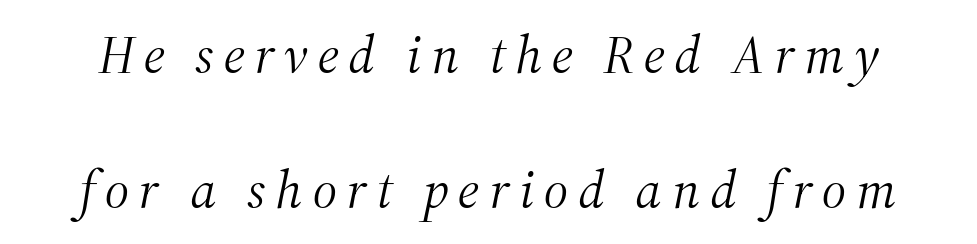
Q: Is the text bold? A: No.
Q: Is the text italic (slanted)? A: Yes, it leans right by about 12 degrees.
Q: Is the typeface a serif or a sans-serif typeface? A: Serif.
Q: Is the text underlined? A: No.
Q: Is the spacing between lines tight, normal or loose? A: Loose.
Q: Width (condensed, normal, or wide)? A: Normal.
Q: Stroke contrast? A: Medium.
Q: x-height? A: Medium.
Q: Monospaced? A: No.
